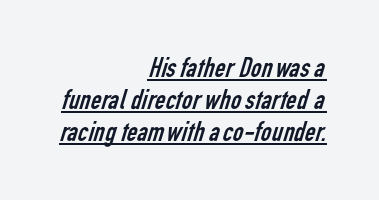
Q: Is the text bold? A: No.
Q: Is the typeface a serif or a sans-serif typeface? A: Sans-serif.
Q: Is the text underlined? A: Yes.
Q: How is the paragraph aligned? A: Right-aligned.
Q: Is the spacing between letters normal or unusually wide? A: Normal.
Q: Is the spacing between lines tight, normal or loose? A: Tight.
Q: Width (condensed, normal, or wide)? A: Condensed.
Q: Stroke contrast? A: Low.
Q: x-height? A: Medium.
Q: Monospaced? A: No.
